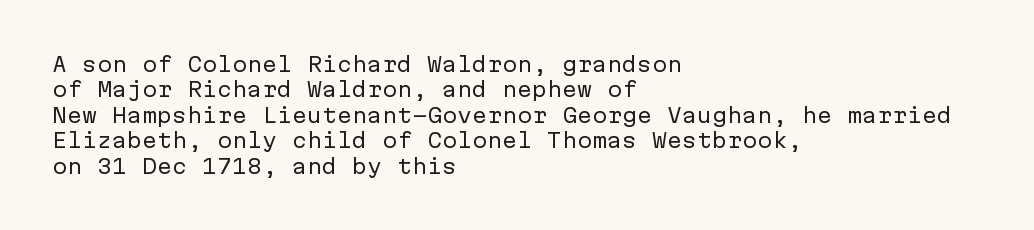
The rows are spaced the way most documents space them. Weight: in the light-to-regular range. Each word holds together tightly as a unit, with standard inter-letter gaps. Nobody drew a line under any word here.
